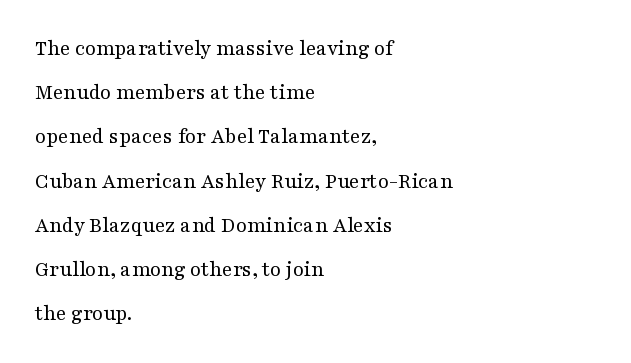
{"italic": "no", "bold": "no", "underline": "no", "align": "left", "line_spacing": "loose", "line_spacing_ratio": 2.01, "letter_spacing": "normal", "letter_spacing_em": 0.0, "glyph_px": 22}
